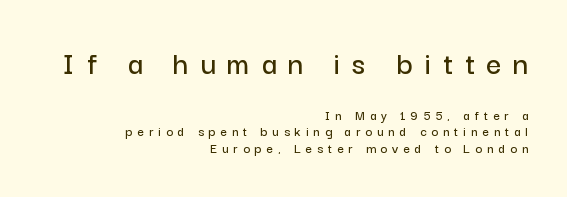
The characters display no serif detailing; their extremities are plain. Ordinary non-slanted type is in use. You could not count columns in this text — the font is proportionally spaced. Check the space under the baseline: it is left empty. The type is letterspaced generously, with wide tracking.
